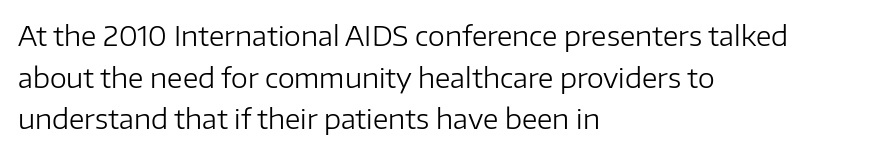
{"italic": "no", "bold": "no", "underline": "no", "align": "left", "line_spacing": "normal", "line_spacing_ratio": 1.54, "letter_spacing": "normal", "letter_spacing_em": 0.0, "glyph_px": 27}
